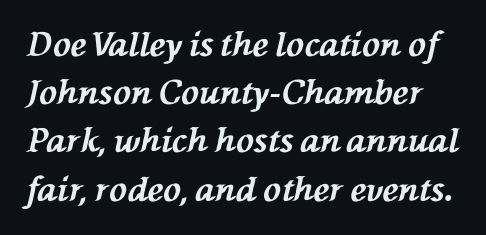
The glyphs look as if they've been sheared to an angle. A typesetter would call this proportional, since set widths differ per character. Strong, thick strokes mark this as bold type. The type is set solid horizontally, with unmodified tracking. Vertical spacing — default.
